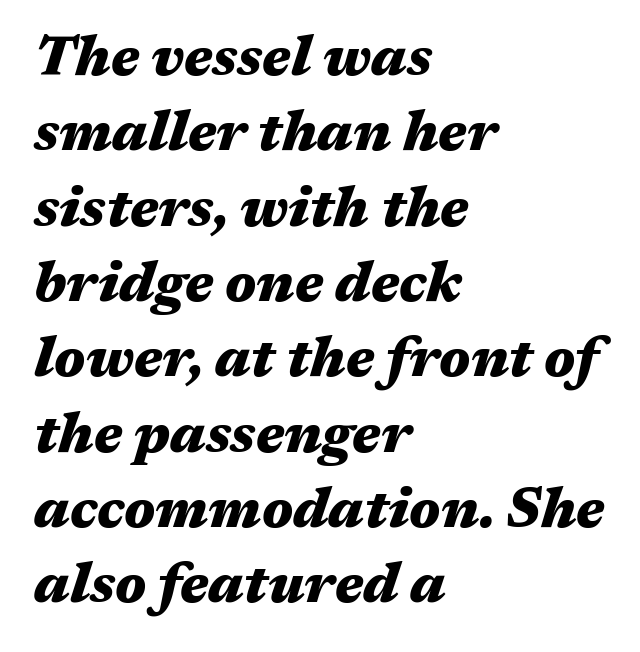
{"italic": "yes", "lean": "right", "slant_degrees": 17, "bold": "yes", "weight": "heavy", "width": "wide", "stroke_contrast": "medium", "x_height": "medium", "monospaced": "no", "underline": "no", "align": "left", "line_spacing": "normal", "line_spacing_ratio": 1.37, "letter_spacing": "normal", "letter_spacing_em": 0.0, "glyph_px": 55}
